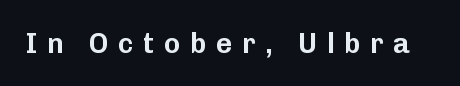
Q: Is the text italic (slanted)? A: No, it is upright.
Q: Is the typeface a serif or a sans-serif typeface? A: Sans-serif.
Q: Is the text underlined? A: No.
Q: Is the spacing between letters normal or unusually wide? A: Unusually wide.
Q: Width (condensed, normal, or wide)? A: Normal.
Q: Stroke contrast? A: Low.
Q: x-height? A: Medium.
Q: Monospaced? A: No.
